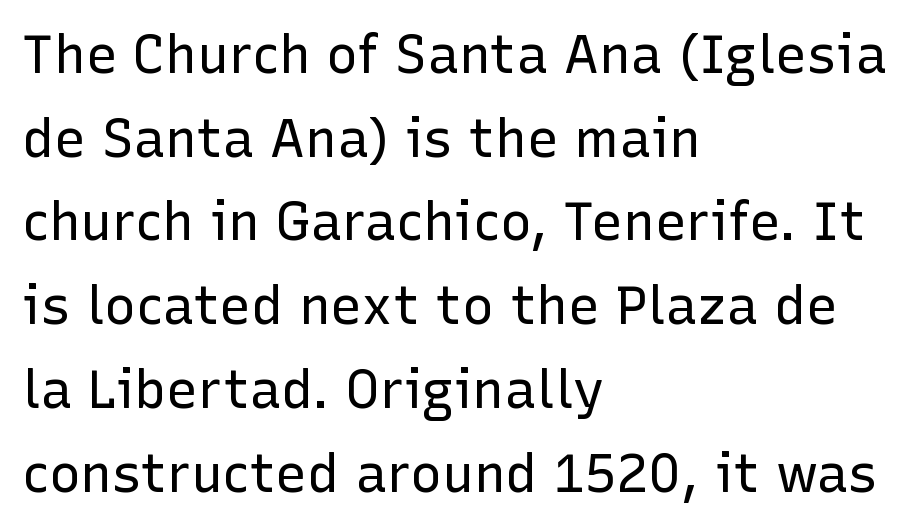
{"serif": "no", "italic": "no", "bold": "no", "weight": "regular", "width": "normal", "stroke_contrast": "low", "x_height": "medium", "monospaced": "no", "underline": "no", "align": "left", "line_spacing": "normal", "line_spacing_ratio": 1.58, "letter_spacing": "normal", "letter_spacing_em": 0.0, "glyph_px": 53}
